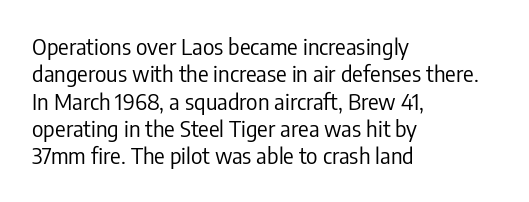
Q: Is the text bold? A: No.
Q: Is the text italic (slanted)? A: No, it is upright.
Q: Is the text underlined? A: No.
Q: How is the paragraph aligned? A: Left-aligned.
Q: Is the spacing between letters normal or unusually wide? A: Normal.
